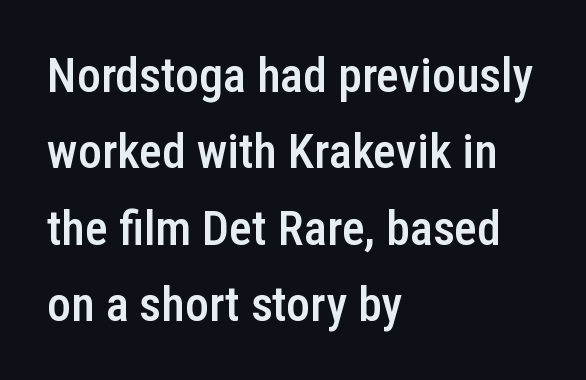
The font family rendered here belongs to the sans-serif group. Typeset ragged right — the left edge is the straight one. The horizontal fit of the characters is conventional and even. Any mark beneath the type? The region is blank.
